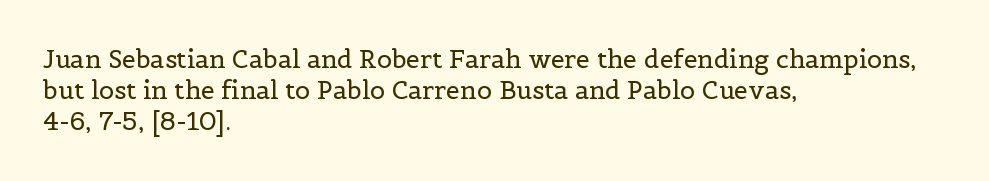
Q: Is the text bold? A: No.
Q: Is the text italic (slanted)? A: No, it is upright.
Q: Is the text underlined? A: No.
Q: How is the paragraph aligned? A: Left-aligned.
Q: Is the spacing between letters normal or unusually wide? A: Normal.
Q: Is the spacing between lines tight, normal or loose? A: Normal.
